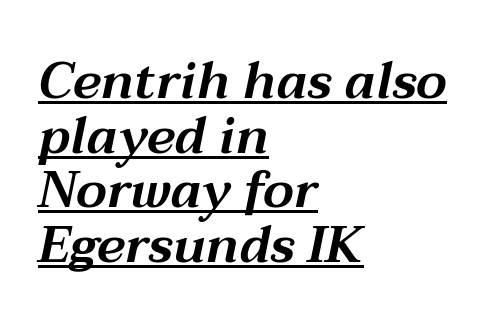
Tall strokes in this sample are angled rather than plumb. Caption: lettering with a line underneath. A typesetter would call this leading minimal, almost set solid. This sample uses plain, unmodified letter spacing.
